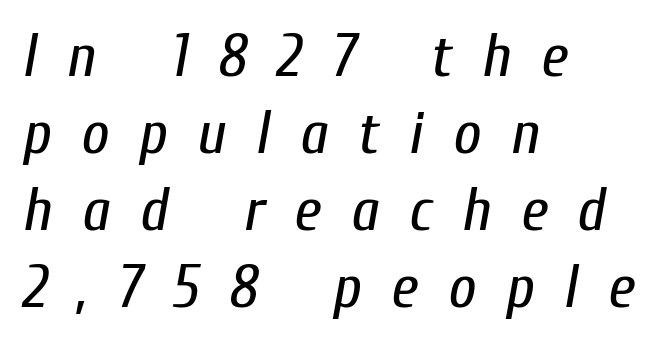
This rendering features lettering with no underline. There is plenty of visible air inserted between adjacent glyphs. A normal amount of white space separates one row of letters from the next. The paragraph shown leans on its left margin. Character widths vary here, with narrow letters taking less room than wide ones.
